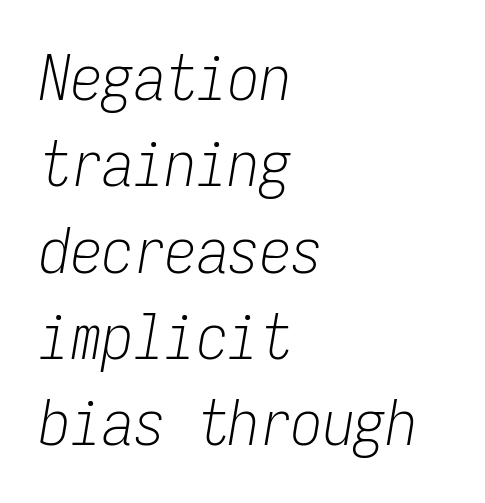
This rendering uses left alignment, leaving the right contour irregular. The rendering uses typewriter-style spacing with identical character cells. Beneath every word, the page is bare. In terms of posture, this sample is oblique.
